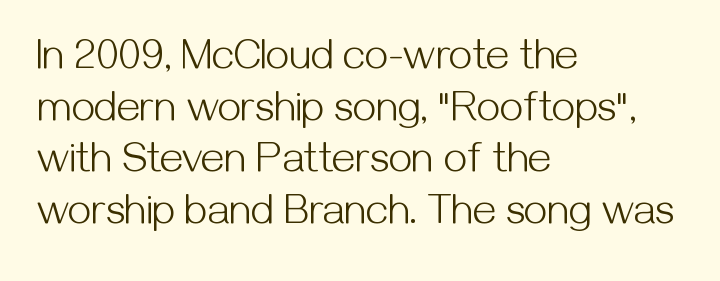
Does the copy run flush right? No — it runs flush left. There is no visible air inserted between adjacent glyphs. The strokes are not fattened; the text isn't bold. Nope, not italic — everything's standing straight. Rule under the text: the space is simply empty. Is this a fixed-width face? No — the glyphs have proportional, varying widths.
